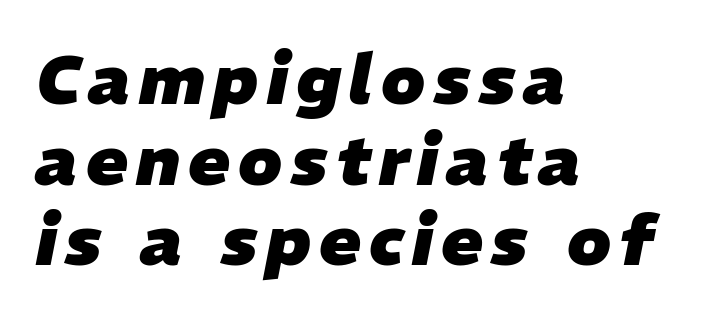
Q: Is the text bold? A: Yes.
Q: Is the text italic (slanted)? A: Yes, it leans right by about 11 degrees.
Q: Is the text underlined? A: No.
Q: How is the paragraph aligned? A: Left-aligned.
Q: Width (condensed, normal, or wide)? A: Normal.
Q: Stroke contrast? A: Low.
Q: x-height? A: Medium.
Q: Monospaced? A: No.
